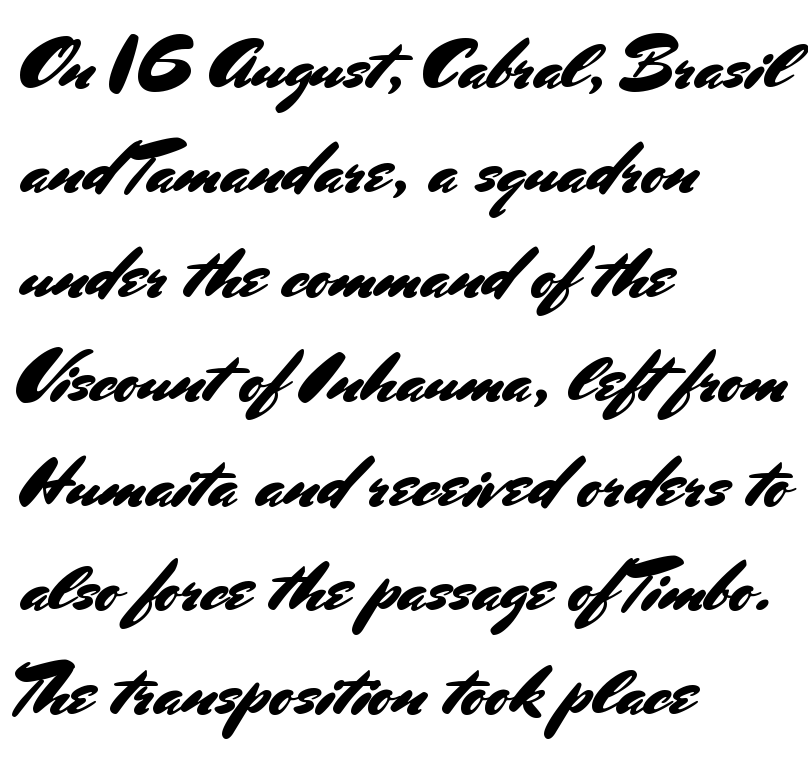
Q: Is the text italic (slanted)? A: Yes.
Q: Is the typeface a serif or a sans-serif typeface? A: Sans-serif.
Q: Is the text underlined? A: No.
Q: How is the paragraph aligned? A: Left-aligned.
Q: Is the spacing between letters normal or unusually wide? A: Normal.
Q: Is the spacing between lines tight, normal or loose? A: Normal.
Q: Width (condensed, normal, or wide)? A: Normal.
Q: Stroke contrast? A: Medium.
Q: x-height? A: Small.
Q: Monospaced? A: No.
